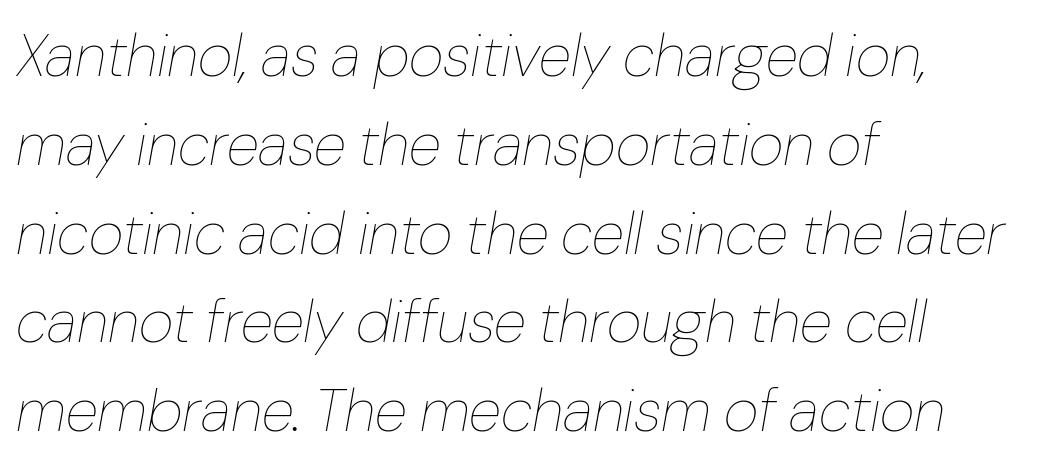
The image shows 60 px thin type, italic (leaning right); set left-aligned, normal line spacing (1.48x), normal letter spacing, not underlined; low stroke contrast and a medium x-height.
